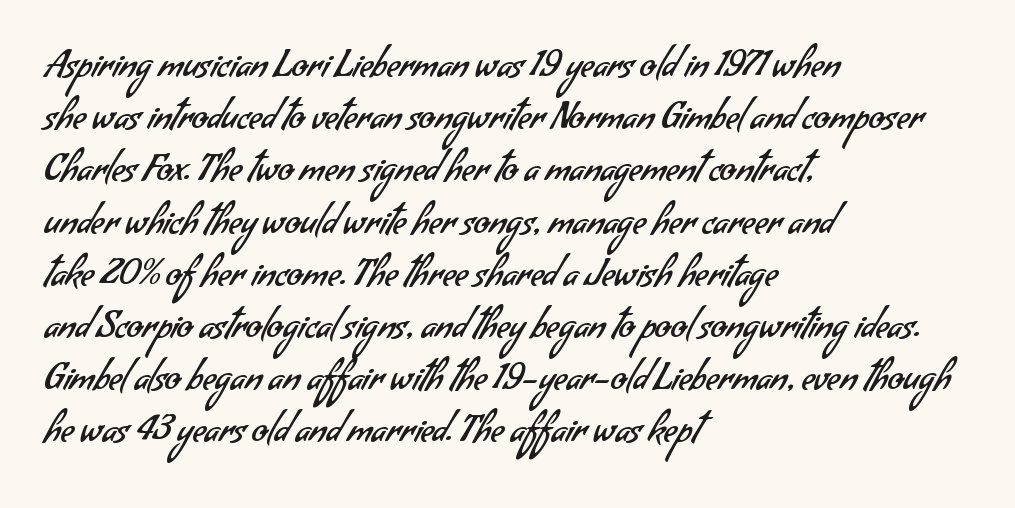
I'd call this a sans setting — the letters go barefoot. Interline gaps are of average width in this sample. The type is set solid horizontally, with unmodified tracking. The weight tops out at a normal text grade. The letters advance in unequal steps, a hallmark of proportional type. The paragraph has a hard left edge and a soft right edge.
